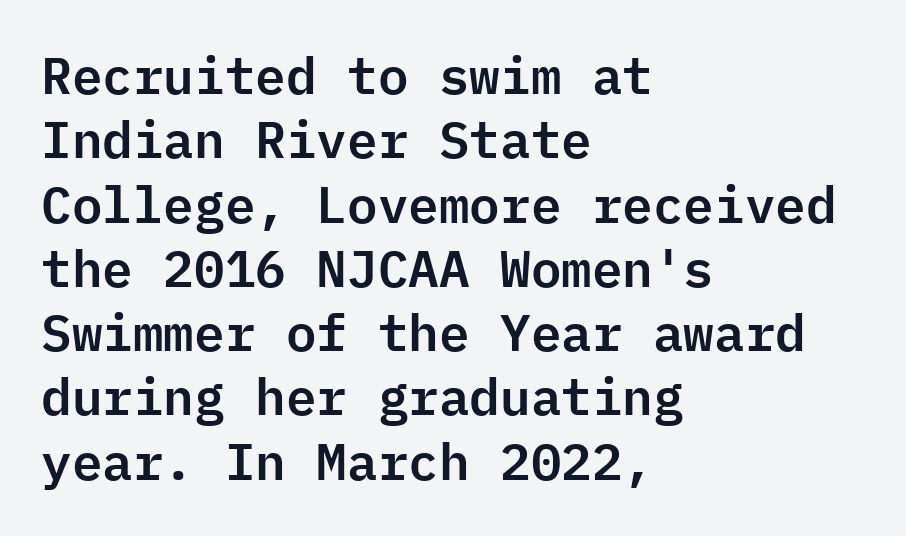
The image shows 51 px sans-serif type, upright, monospaced; set left-aligned, normal line spacing (1.26x), normal letter spacing, not underlined; low stroke contrast and a medium x-height.
